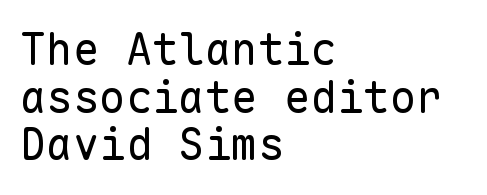
{"serif": "no", "italic": "no", "bold": "no", "weight": "regular", "width": "normal", "stroke_contrast": "low", "x_height": "medium", "monospaced": "yes", "underline": "no", "align": "left", "line_spacing": "tight", "line_spacing_ratio": 1.08, "letter_spacing": "normal", "letter_spacing_em": 0.0, "glyph_px": 44}
